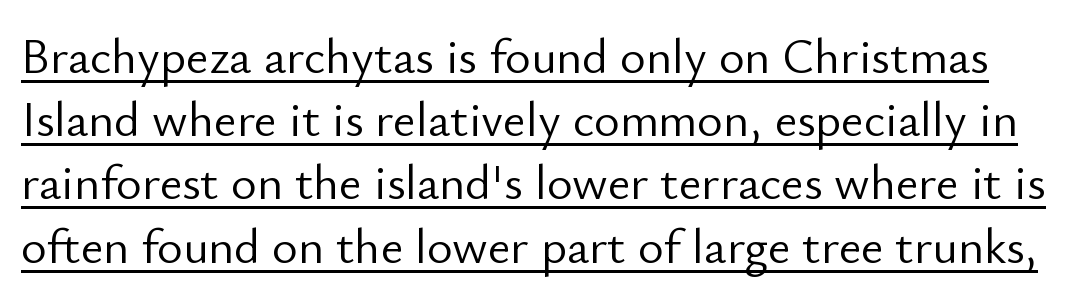
The image shows 49 px light sans-serif type, upright; set normal line spacing (1.29x), normal letter spacing, underlined; low stroke contrast and a small x-height.
